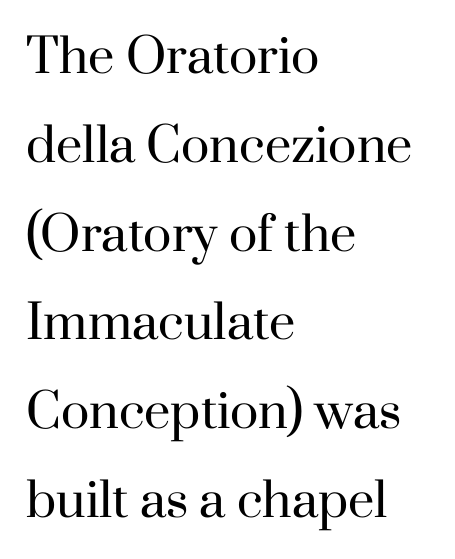
Q: Is the text bold? A: No.
Q: Is the text italic (slanted)? A: No, it is upright.
Q: Is the typeface a serif or a sans-serif typeface? A: Serif.
Q: Is the text underlined? A: No.
Q: How is the paragraph aligned? A: Left-aligned.
Q: Is the spacing between letters normal or unusually wide? A: Normal.
Q: Width (condensed, normal, or wide)? A: Normal.
Q: Stroke contrast? A: High.
Q: x-height? A: Small.
Q: Monospaced? A: No.
